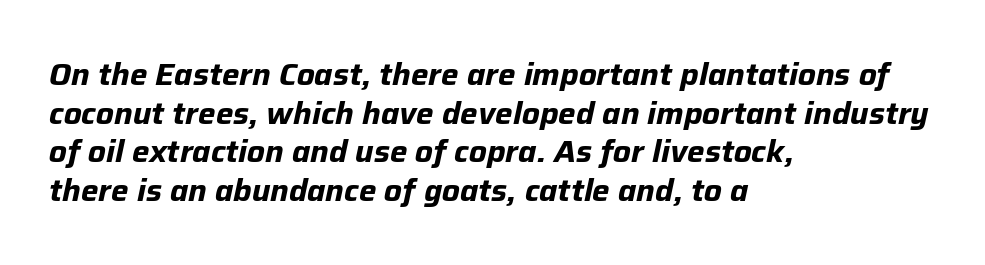
{"italic": "yes", "lean": "right", "slant_degrees": 12, "bold": "yes", "weight": "bold", "width": "normal", "stroke_contrast": "low", "x_height": "medium", "monospaced": "no", "underline": "no", "align": "left", "line_spacing": "normal", "line_spacing_ratio": 1.25, "letter_spacing": "normal", "letter_spacing_em": 0.0, "glyph_px": 31}
